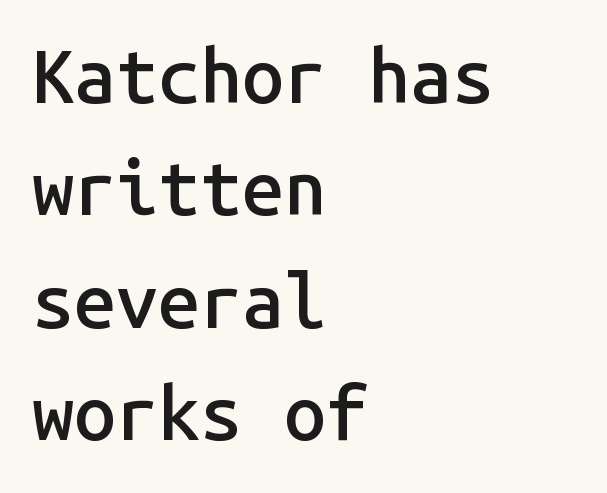
Q: Is the text bold? A: Semi-bold.
Q: Is the text italic (slanted)? A: No, it is upright.
Q: Is the typeface a serif or a sans-serif typeface? A: Sans-serif.
Q: Is the text underlined? A: No.
Q: How is the paragraph aligned? A: Left-aligned.
Q: Is the spacing between letters normal or unusually wide? A: Normal.
Q: Is the spacing between lines tight, normal or loose? A: Normal.
Q: Width (condensed, normal, or wide)? A: Normal.
Q: Stroke contrast? A: Low.
Q: x-height? A: Medium.
Q: Monospaced? A: Yes.
